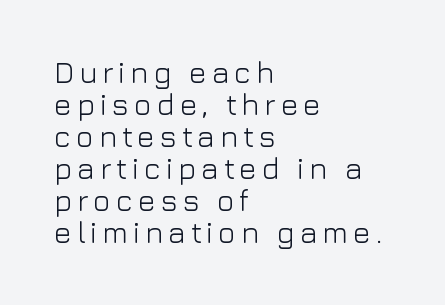
{"serif": "no", "italic": "no", "bold": "no", "weight": "light", "width": "normal", "stroke_contrast": "low", "x_height": "medium", "monospaced": "no", "underline": "no", "align": "left", "line_spacing": "tight", "line_spacing_ratio": 1.07, "glyph_px": 30}
